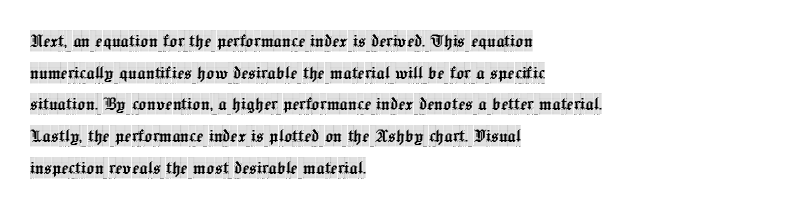
The image shows 21 px text type, upright; set left-aligned, normal line spacing (1.51x), normal letter spacing, not underlined.
